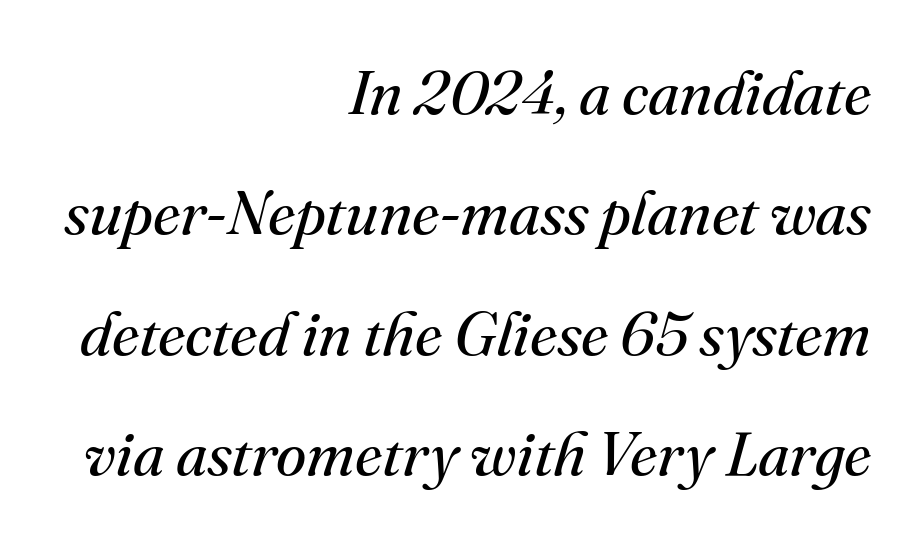
The gap between lines stays unmarked. A great deal of white space separates one row of letters from the next. The lines in this sample share a right terminus and differ only in where they begin. Here the designer chose a conventional face with non-uniform glyph widths. You can tell from the footed stems that serif type was used. In terms of letterspacing, this is plain default setting.
